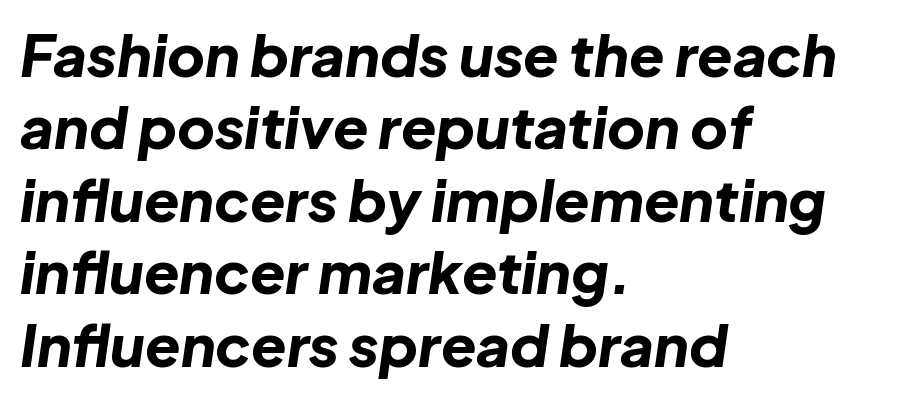
Quick note: italic. Glance below the letters and you will spot only blank space. The font is running at its bold setting. Where is the straight margin? On the left.
